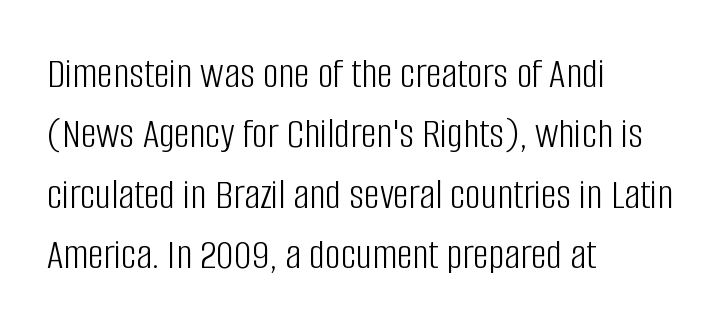
The axis of the letterforms is exactly vertical. Caption: face not bold, strokes unweighted. Short note: letters normally spaced. The typesetter chose a ragged-right arrangement here. The rendering uses a moderate line-height, typical for paragraphs.
